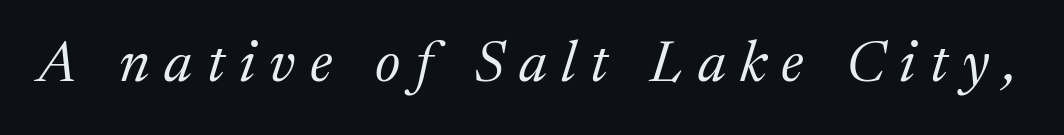
Q: Is the text bold? A: No.
Q: Is the text italic (slanted)? A: Yes, it leans right by about 17 degrees.
Q: Is the typeface a serif or a sans-serif typeface? A: Serif.
Q: Is the text underlined? A: No.
Q: Is the spacing between letters normal or unusually wide? A: Unusually wide.
Q: Width (condensed, normal, or wide)? A: Normal.
Q: Stroke contrast? A: Medium.
Q: x-height? A: Medium.
Q: Monospaced? A: No.
